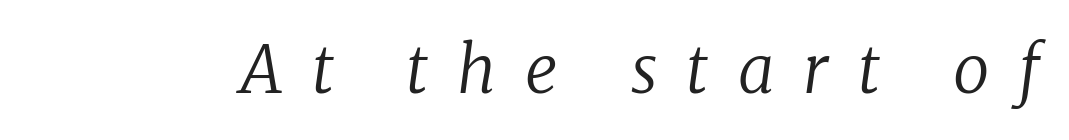
{"serif": "yes", "italic": "yes", "lean": "right", "slant_degrees": 8, "bold": "no", "weight": "regular", "width": "normal", "stroke_contrast": "low", "x_height": "medium", "monospaced": "no", "underline": "no", "letter_spacing": "wide", "letter_spacing_em": 0.45, "glyph_px": 65}
